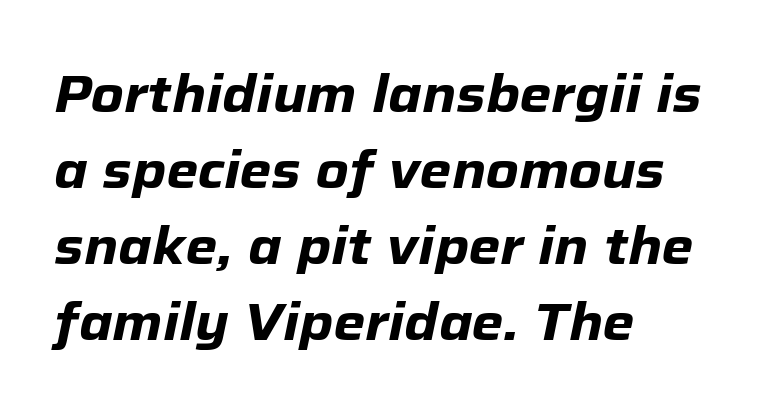
Spacing between characters is what you'd get straight out of the box. Each glyph is drawn with heavy, bold strokes. This block has exactly the height ordinary leading produces. A clean baseline with only descenders dipping below it. Typeset ragged right — the left edge is the straight one. The typography opts for an oblique posture over an upright one.
